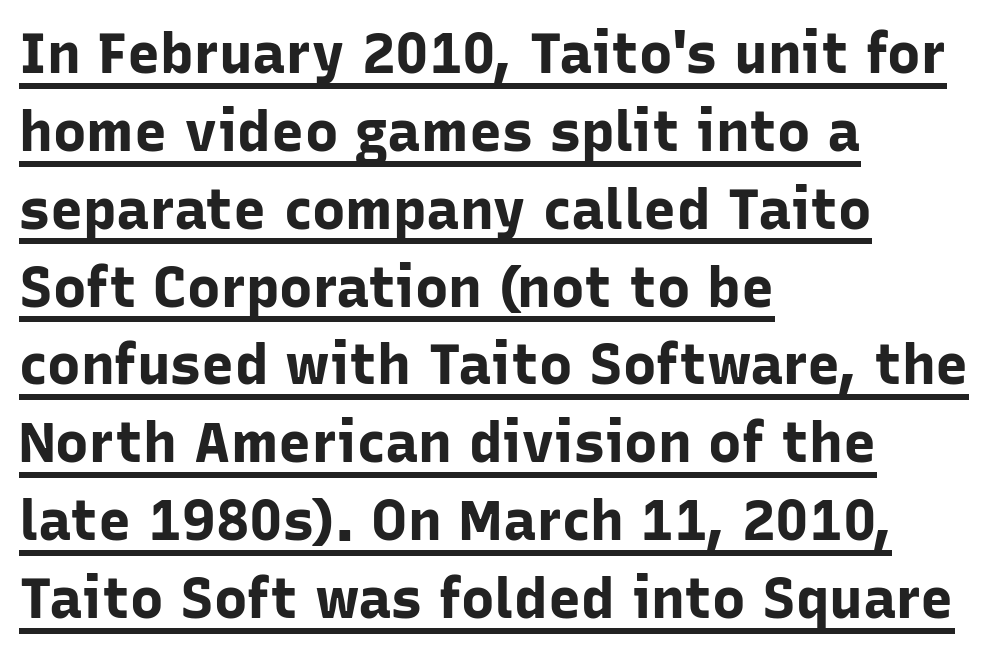
Compared with an ordinary text face, these strokes are far heavier — a full bold. Nope, no serifs anywhere on these letters. The face used here appears with an underline applied. A typesetter would mark this as roman, not italic. Interline gaps are of average width in this sample. This sample has the flowing, uneven cadence of proportional lettering.
